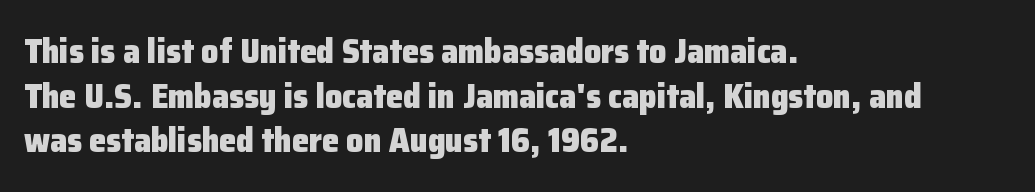
{"serif": "no", "italic": "no", "bold": "yes", "weight": "heavy", "width": "normal", "stroke_contrast": "low", "x_height": "medium", "monospaced": "no", "underline": "no", "align": "left", "line_spacing": "normal", "line_spacing_ratio": 1.31, "letter_spacing": "normal", "letter_spacing_em": 0.0, "glyph_px": 34}
